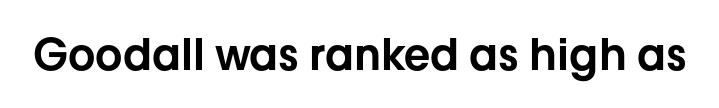
{"serif": "no", "italic": "no", "width": "normal", "stroke_contrast": "low", "x_height": "medium", "monospaced": "no", "underline": "no", "letter_spacing": "normal", "letter_spacing_em": 0.0, "glyph_px": 43}
